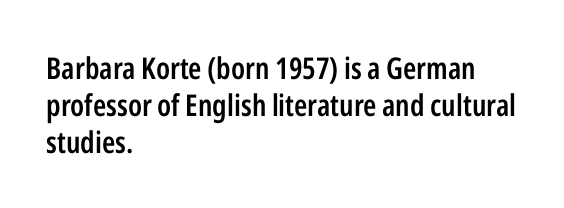
Q: Is the text bold? A: Semi-bold.
Q: Is the text italic (slanted)? A: No, it is upright.
Q: Is the typeface a serif or a sans-serif typeface? A: Sans-serif.
Q: Is the text underlined? A: No.
Q: How is the paragraph aligned? A: Left-aligned.
Q: Is the spacing between letters normal or unusually wide? A: Normal.
Q: Width (condensed, normal, or wide)? A: Condensed.
Q: Stroke contrast? A: Low.
Q: x-height? A: Medium.
Q: Monospaced? A: No.
